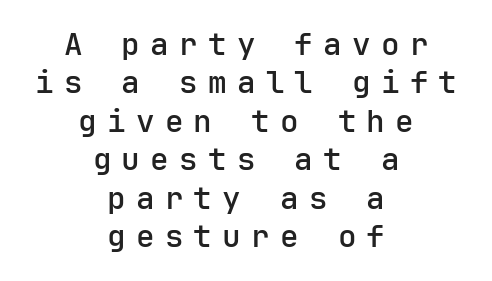
{"serif": "no", "italic": "no", "width": "normal", "stroke_contrast": "low", "x_height": "medium", "monospaced": "yes", "underline": "no", "align": "center", "line_spacing_ratio": 1.24, "letter_spacing": "wide", "letter_spacing_em": 0.33, "glyph_px": 31}
